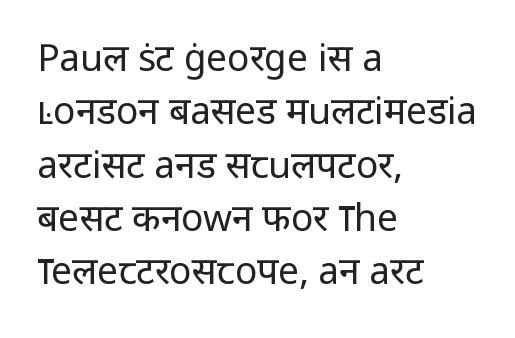
{"serif": "no", "italic": "no", "bold": "no", "weight": "regular", "width": "normal", "stroke_contrast": "low", "x_height": "medium", "monospaced": "no", "underline": "no", "align": "left", "line_spacing": "normal", "line_spacing_ratio": 1.44, "letter_spacing": "normal", "letter_spacing_em": 0.0, "glyph_px": 37}
